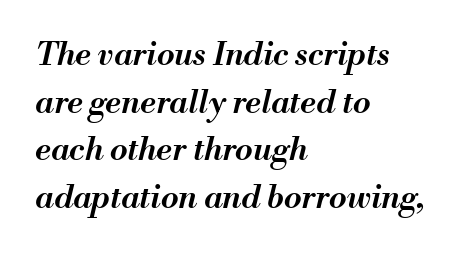
The image shows 32 px semibold type, italic (leaning right); set left-aligned, normal line spacing (1.49x), normal letter spacing, not underlined; medium stroke contrast and a small x-height.
